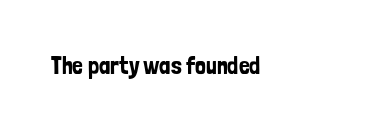
Q: Is the text italic (slanted)? A: No, it is upright.
Q: Is the text underlined? A: No.
Q: Is the spacing between letters normal or unusually wide? A: Normal.
